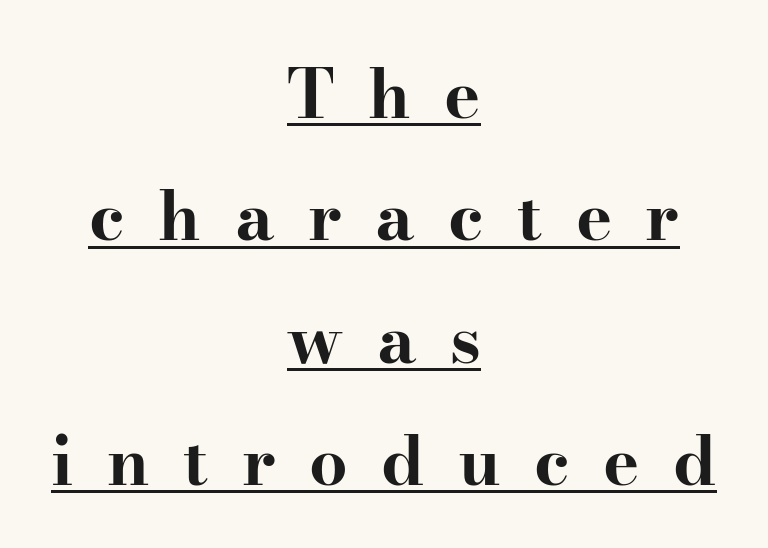
Q: Is the text bold? A: Yes.
Q: Is the text italic (slanted)? A: No, it is upright.
Q: Is the typeface a serif or a sans-serif typeface? A: Serif.
Q: Is the text underlined? A: Yes.
Q: How is the paragraph aligned? A: Centered.
Q: Is the spacing between letters normal or unusually wide? A: Unusually wide.
Q: Width (condensed, normal, or wide)? A: Wide.
Q: Stroke contrast? A: High.
Q: x-height? A: Small.
Q: Monospaced? A: No.
